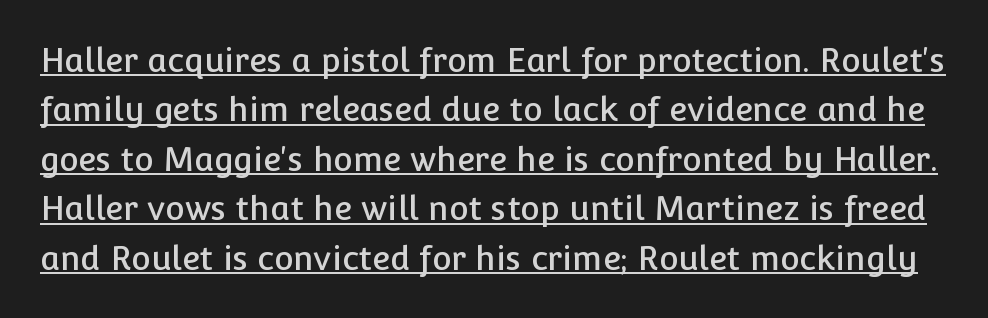
{"serif": "no", "italic": "no", "width": "normal", "stroke_contrast": "low", "x_height": "medium", "monospaced": "no", "underline": "yes", "line_spacing": "normal", "line_spacing_ratio": 1.5, "letter_spacing": "normal", "letter_spacing_em": 0.0, "glyph_px": 33}
